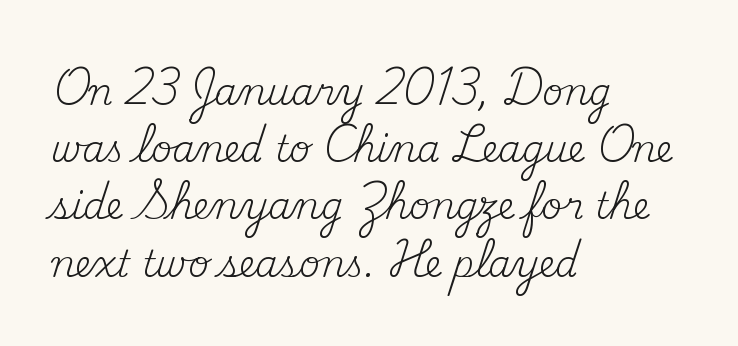
Q: Is the text bold? A: No.
Q: Is the text italic (slanted)? A: Yes.
Q: Is the typeface a serif or a sans-serif typeface? A: Serif.
Q: Is the text underlined? A: No.
Q: How is the paragraph aligned? A: Left-aligned.
Q: Is the spacing between letters normal or unusually wide? A: Normal.
Q: Is the spacing between lines tight, normal or loose? A: Normal.
Q: Width (condensed, normal, or wide)? A: Normal.
Q: Stroke contrast? A: Medium.
Q: x-height? A: Small.
Q: Monospaced? A: No.
